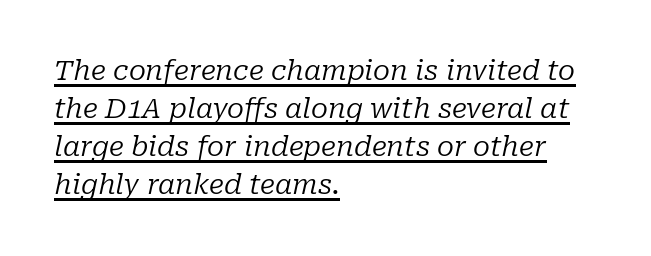
Here the designer chose a conventional face with non-uniform glyph widths. Underlining? Definitely there. The text carries the slant typical of an italic or oblique font. A serif font was chosen for this passage. Is there much room between lines? A standard amount, neither cramped nor airy.
